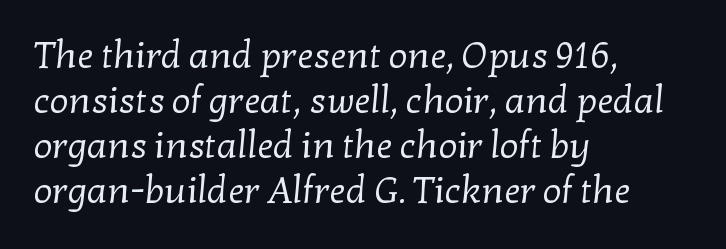
The designer went with a serif here, giving each stem small feet. You could not count columns in this text — the font is proportionally spaced. Unbolded letterforms with no extra heft. Short note: letters normally spaced. The gap between lines stays unmarked. Left-aligned paragraph, ragged on the right.
